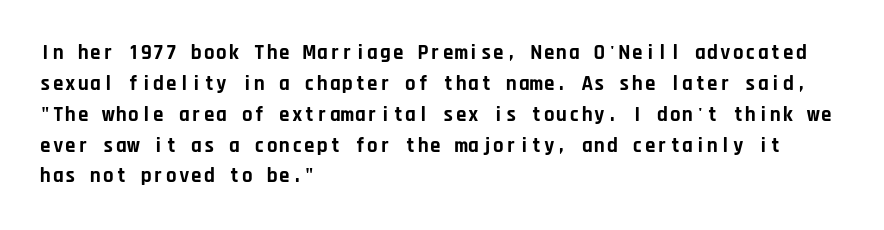
Q: Is the text bold? A: Yes.
Q: Is the text italic (slanted)? A: No, it is upright.
Q: Is the text underlined? A: No.
Q: How is the paragraph aligned? A: Left-aligned.
Q: Is the spacing between letters normal or unusually wide? A: Normal.
Q: Is the spacing between lines tight, normal or loose? A: Normal.
